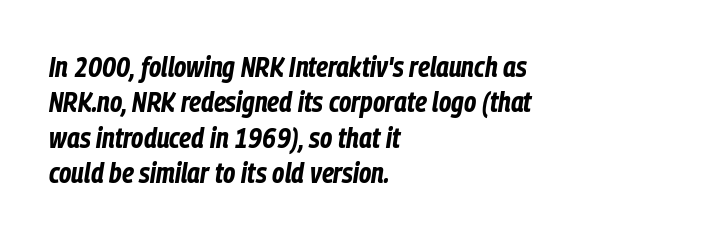
Q: Is the text bold? A: Yes.
Q: Is the text italic (slanted)? A: Yes, it leans right by about 9 degrees.
Q: Is the text underlined? A: No.
Q: How is the paragraph aligned? A: Left-aligned.
Q: Is the spacing between letters normal or unusually wide? A: Normal.
Q: Is the spacing between lines tight, normal or loose? A: Normal.
Q: Width (condensed, normal, or wide)? A: Condensed.
Q: Stroke contrast? A: Low.
Q: x-height? A: Medium.
Q: Monospaced? A: No.
